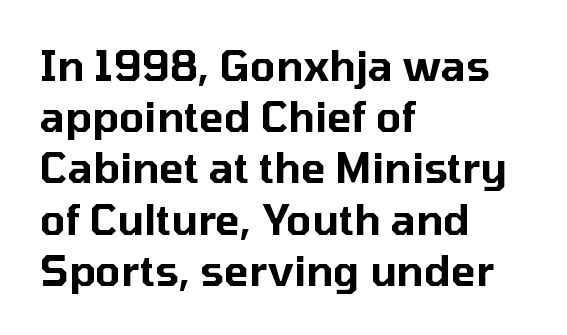
Q: Is the text italic (slanted)? A: No, it is upright.
Q: Is the typeface a serif or a sans-serif typeface? A: Sans-serif.
Q: Is the text underlined? A: No.
Q: How is the paragraph aligned? A: Left-aligned.
Q: Is the spacing between letters normal or unusually wide? A: Normal.
Q: Is the spacing between lines tight, normal or loose? A: Normal.
Q: Width (condensed, normal, or wide)? A: Normal.
Q: Stroke contrast? A: Low.
Q: x-height? A: Medium.
Q: Monospaced? A: No.
